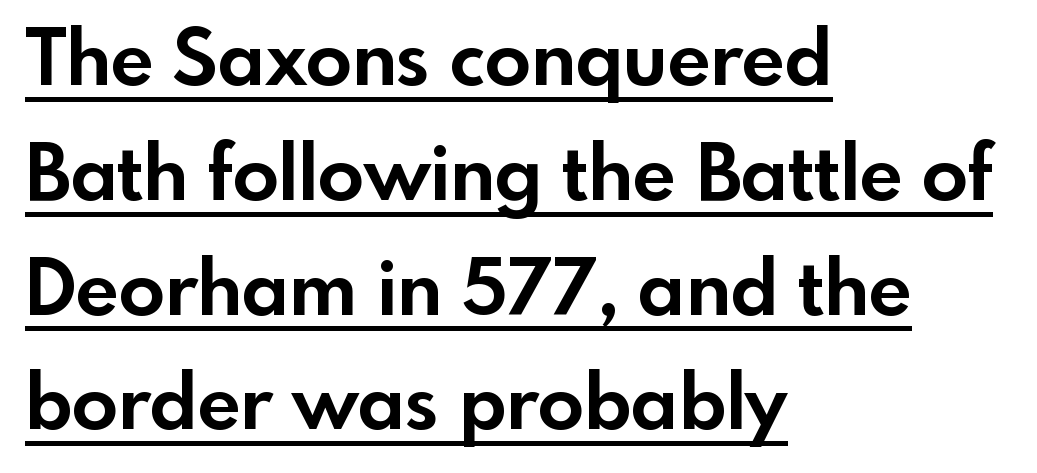
{"serif": "no", "italic": "no", "bold": "yes", "weight": "bold", "width": "normal", "x_height": "small", "monospaced": "no", "underline": "yes", "align": "left", "line_spacing": "normal", "line_spacing_ratio": 1.51, "letter_spacing": "normal", "letter_spacing_em": 0.0, "glyph_px": 76}
